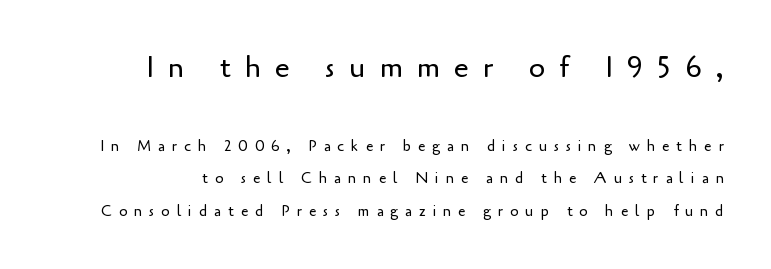
Typesetter's note — upper block bumped up in size, lower block left smaller. Notice how the stems are strictly vertical — no italics here. One glance says open: line gaps are wider than usual. The foot of each line stays bare and open.
